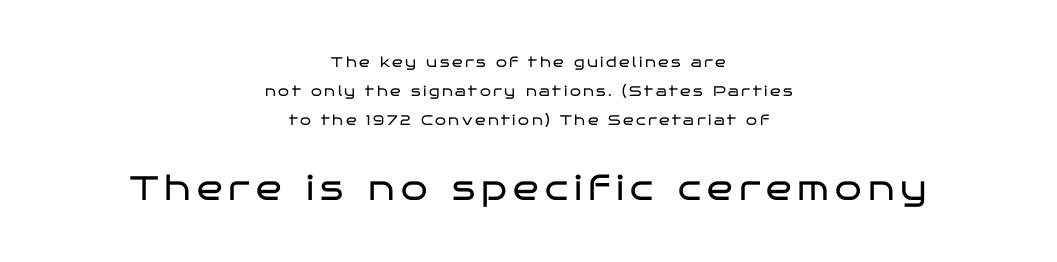
{"serif": "no", "italic": "no", "bold": "no", "weight": "regular", "width": "wide", "stroke_contrast": "low", "x_height": "large", "monospaced": "no", "underline": "no", "align": "center", "line_spacing": "loose", "line_spacing_ratio": 2.06, "larger_block": "second", "size_ratio": 2.43, "glyph_px": 34}
